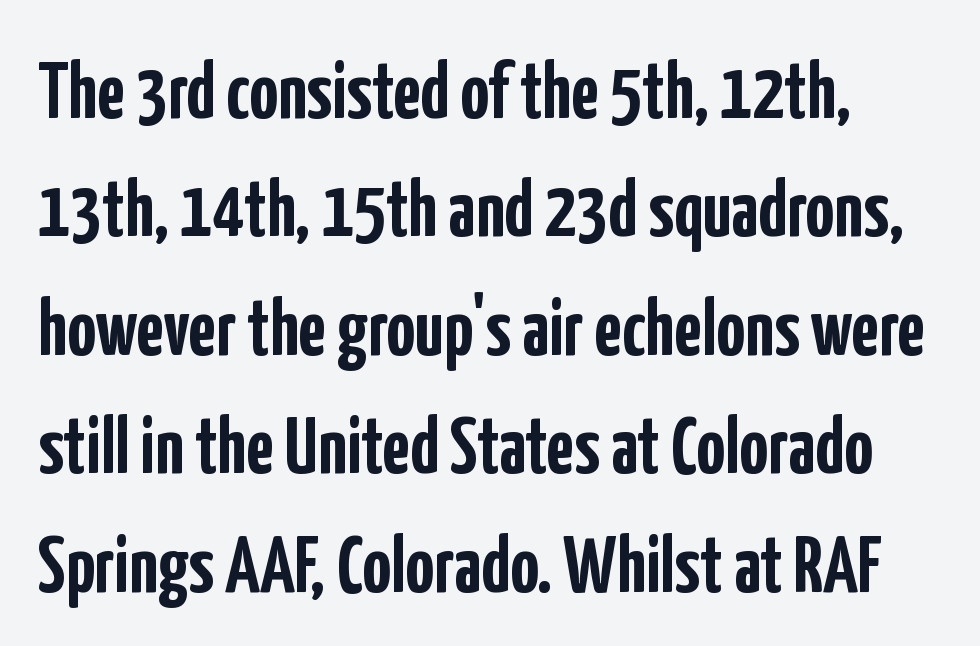
The text block is weighted toward the left margin, trailing off unevenly rightward. Caption: standard tracking, unaltered. Here the designer chose a conventional face with non-uniform glyph widths. The sample has been set heavy, in full bold. Rows of type keep a routine distance in the vertical direction. Letters rest on an invisible, unmarked baseline.
